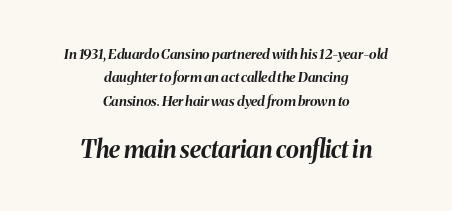
Q: Is the text bold? A: Yes.
Q: Is the text italic (slanted)? A: Yes, it leans right by about 8 degrees.
Q: Is the text underlined? A: No.
Q: How is the paragraph aligned? A: Centered.
Q: Is the spacing between letters normal or unusually wide? A: Normal.
Q: Is the spacing between lines tight, normal or loose? A: Normal.
Q: Which block of text is set in a larger size, the first (top) or the second (bottom)? A: The second (bottom) one.
